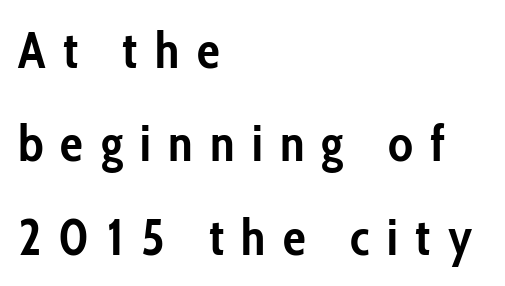
{"serif": "no", "italic": "no", "bold": "yes", "weight": "semibold", "width": "condensed", "stroke_contrast": "low", "x_height": "medium", "monospaced": "no", "underline": "no", "align": "left", "line_spacing_ratio": 1.83, "letter_spacing": "wide", "letter_spacing_em": 0.34, "glyph_px": 51}
